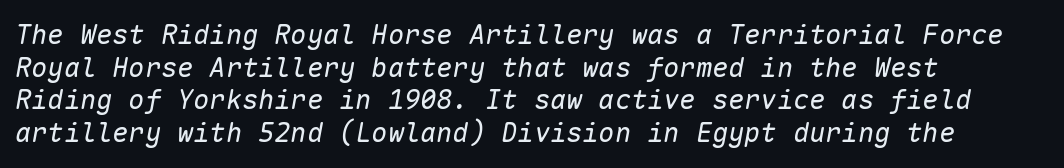
Q: Is the text bold? A: No.
Q: Is the text italic (slanted)? A: Yes, it leans right by about 10 degrees.
Q: Is the text underlined? A: No.
Q: How is the paragraph aligned? A: Left-aligned.
Q: Is the spacing between letters normal or unusually wide? A: Normal.
